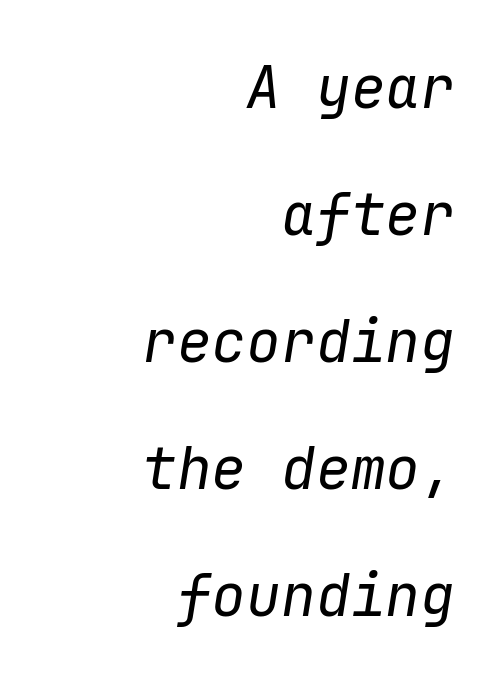
The image shows 58 px regular-weight type, italic (leaning right), monospaced; set right-aligned, loose line spacing (2.19x), normal letter spacing, not underlined; low stroke contrast and a medium x-height.
